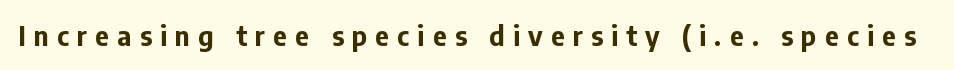
{"italic": "no", "bold": "yes", "underline": "no", "letter_spacing": "wide", "letter_spacing_em": 0.3, "glyph_px": 27}
